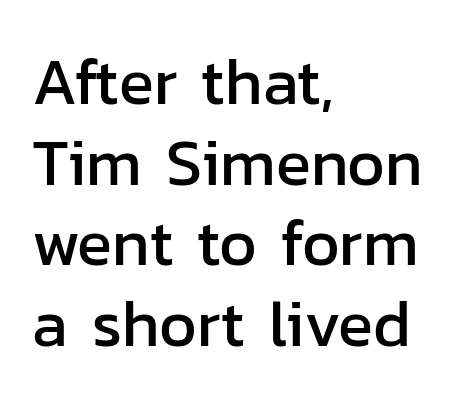
Q: Is the text italic (slanted)? A: No, it is upright.
Q: Is the typeface a serif or a sans-serif typeface? A: Sans-serif.
Q: Is the text underlined? A: No.
Q: How is the paragraph aligned? A: Left-aligned.
Q: Is the spacing between letters normal or unusually wide? A: Normal.
Q: Width (condensed, normal, or wide)? A: Normal.
Q: Stroke contrast? A: Low.
Q: x-height? A: Medium.
Q: Monospaced? A: No.
